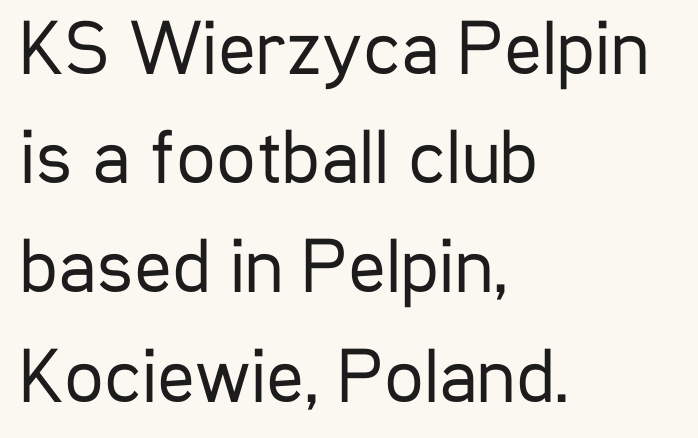
The image shows 78 px regular-weight, condensed sans-serif type, upright; set left-aligned, normal line spacing (1.4x), normal letter spacing, not underlined; low stroke contrast and a medium x-height.
